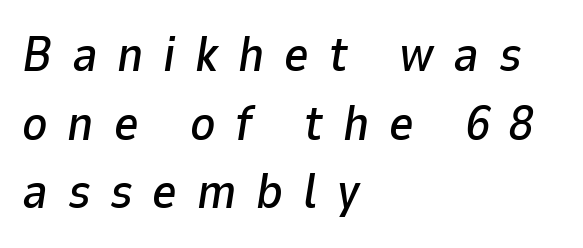
The image shows 48 px text type, italic (leaning right); set left-aligned, normal line spacing (1.43x), unusually wide letter spacing (+0.41 em), not underlined; low stroke contrast and a medium x-height.
